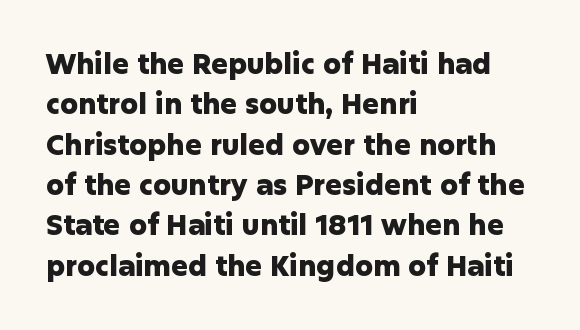
{"serif": "no", "italic": "no", "bold": "yes", "weight": "heavy", "width": "normal", "stroke_contrast": "low", "x_height": "medium", "monospaced": "no", "underline": "no", "align": "left", "line_spacing": "normal", "line_spacing_ratio": 1.44, "letter_spacing": "normal", "letter_spacing_em": 0.0, "glyph_px": 28}
